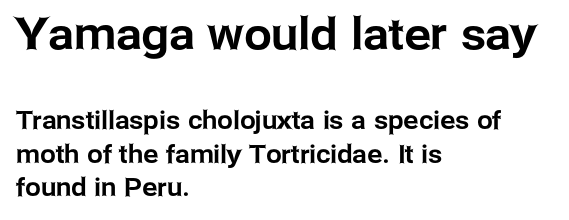
Q: Is the text italic (slanted)? A: No, it is upright.
Q: Is the typeface a serif or a sans-serif typeface? A: Sans-serif.
Q: Is the text underlined? A: No.
Q: How is the paragraph aligned? A: Left-aligned.
Q: Is the spacing between letters normal or unusually wide? A: Normal.
Q: Is the spacing between lines tight, normal or loose? A: Normal.
Q: Which block of text is set in a larger size, the first (top) or the second (bottom)? A: The first (top) one.
Q: Width (condensed, normal, or wide)? A: Normal.
Q: Stroke contrast? A: Low.
Q: x-height? A: Medium.
Q: Monospaced? A: No.
